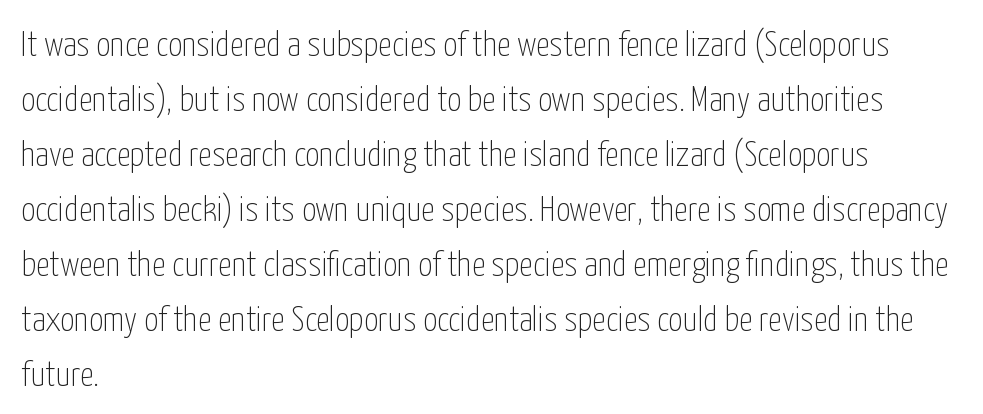
{"serif": "no", "italic": "no", "bold": "no", "weight": "thin", "width": "condensed", "stroke_contrast": "low", "x_height": "medium", "monospaced": "no", "underline": "no", "align": "left", "line_spacing": "normal", "line_spacing_ratio": 1.57, "letter_spacing": "normal", "letter_spacing_em": 0.0, "glyph_px": 35}
